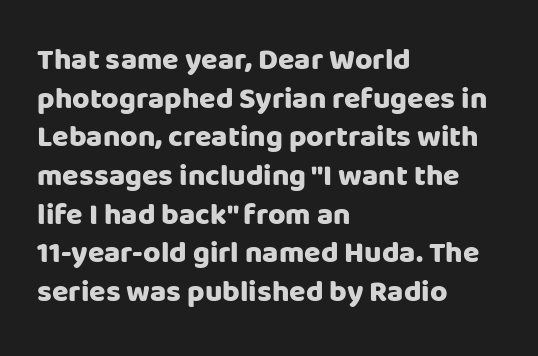
The image shows 30 px heavy sans-serif type, upright; set left-aligned, normal line spacing (1.29x), normal letter spacing, not underlined; low stroke contrast and a large x-height.
